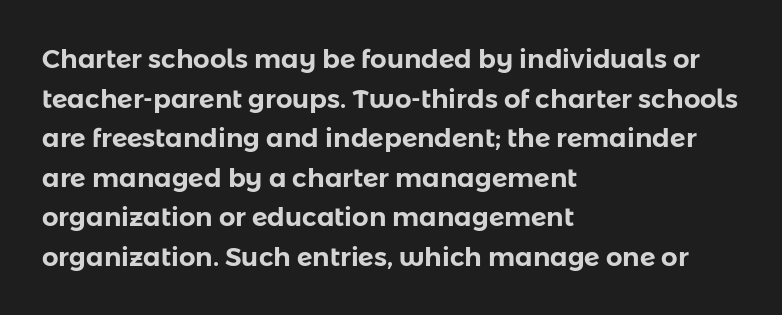
The image shows 26 px text type, upright; set left-aligned, normal line spacing (1.52x), normal letter spacing, not underlined.
